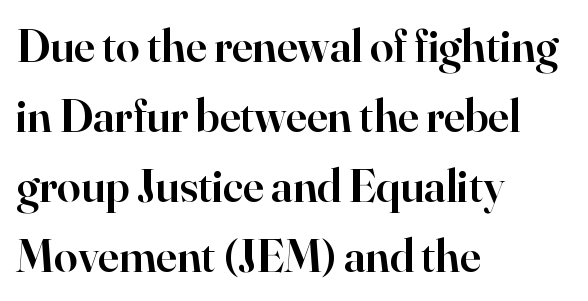
{"serif": "yes", "italic": "no", "bold": "semi", "weight": "semibold", "width": "normal", "stroke_contrast": "high", "x_height": "small", "monospaced": "no", "underline": "no", "align": "left", "line_spacing": "normal", "line_spacing_ratio": 1.49, "letter_spacing": "normal", "letter_spacing_em": 0.0, "glyph_px": 47}
